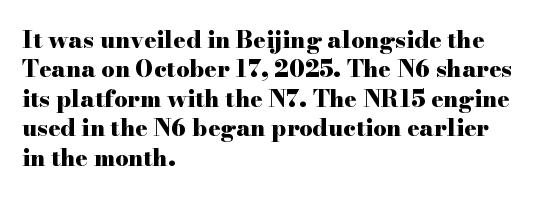
{"italic": "no", "bold": "yes", "underline": "no", "align": "left", "line_spacing": "normal", "line_spacing_ratio": 1.28, "letter_spacing": "normal", "letter_spacing_em": 0.0, "glyph_px": 23}
